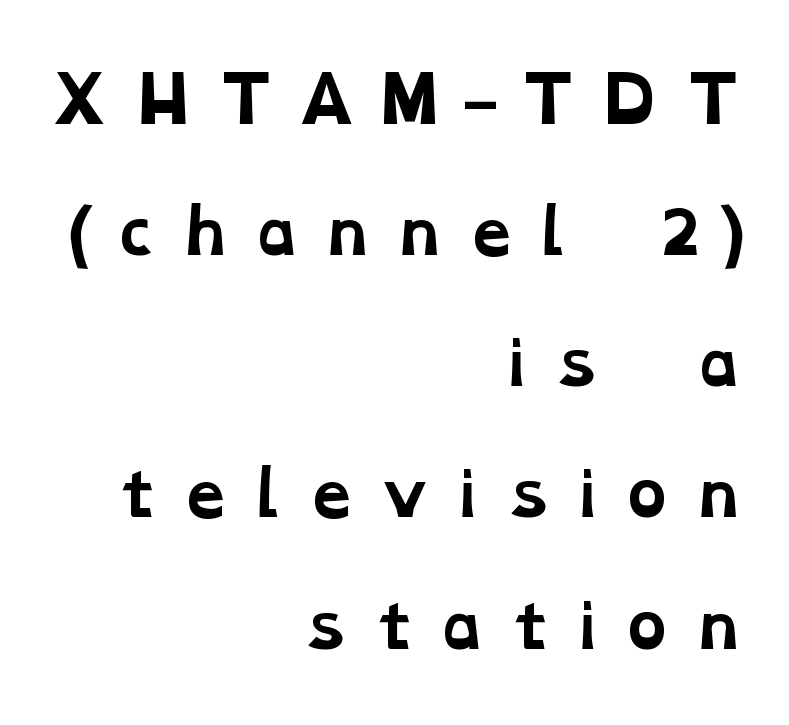
The zone under the glyphs is completely vacant. Heavy, bold letterforms. A typesetter would call this proportional, since set widths differ per character. Compared with typical paragraphs, the rows here are farther apart. The passage shown has open, widely tracked lettering throughout.
